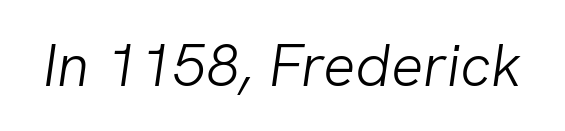
The image shows 60 px light sans-serif type; set normal letter spacing, not underlined; low stroke contrast and a medium x-height.
